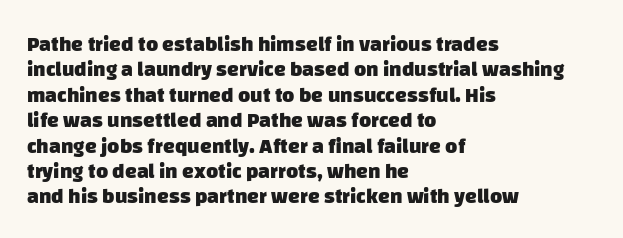
The image shows 21 px bold type; set left-aligned, line spacing 1.21x, normal letter spacing, not underlined.
